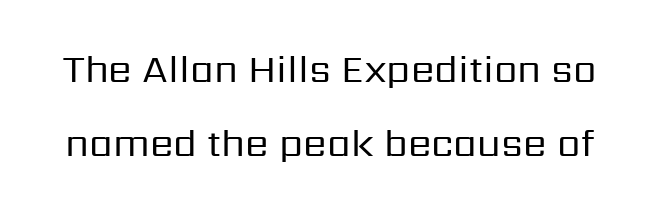
Q: Is the text bold? A: No.
Q: Is the text italic (slanted)? A: No, it is upright.
Q: Is the typeface a serif or a sans-serif typeface? A: Sans-serif.
Q: Is the text underlined? A: No.
Q: Is the spacing between letters normal or unusually wide? A: Normal.
Q: Is the spacing between lines tight, normal or loose? A: Loose.
Q: Width (condensed, normal, or wide)? A: Normal.
Q: Stroke contrast? A: Low.
Q: x-height? A: Medium.
Q: Monospaced? A: No.
